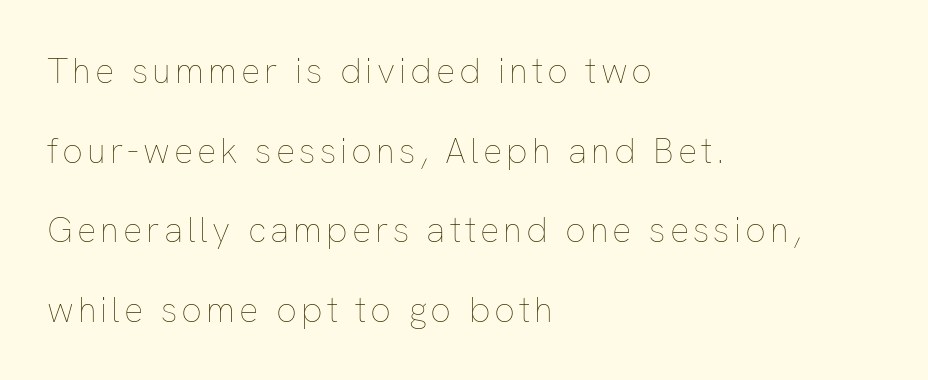
Q: Is the text bold? A: No.
Q: Is the text italic (slanted)? A: No, it is upright.
Q: Is the text underlined? A: No.
Q: How is the paragraph aligned? A: Left-aligned.
Q: Is the spacing between lines tight, normal or loose? A: Loose.
Q: Width (condensed, normal, or wide)? A: Normal.
Q: Stroke contrast? A: Low.
Q: x-height? A: Medium.
Q: Monospaced? A: No.
